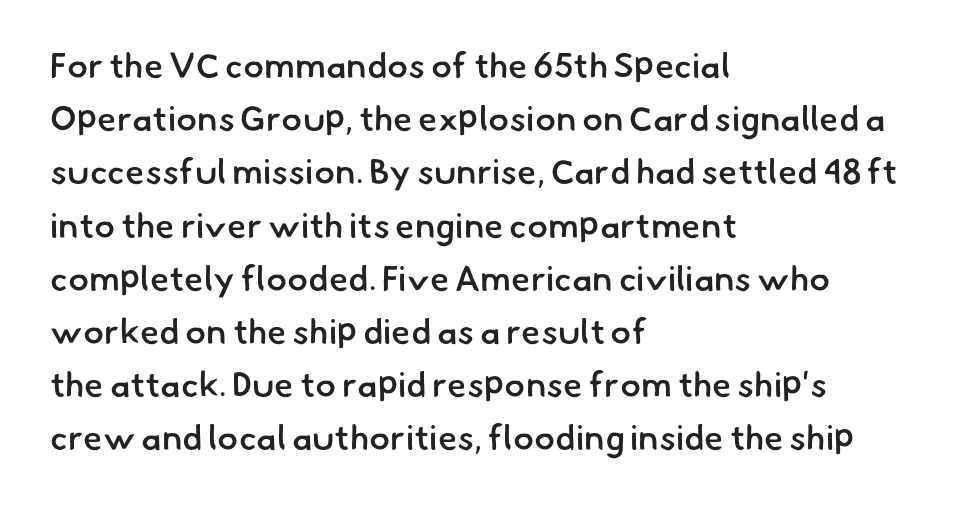
The image shows 35 px semibold sans-serif type; set left-aligned, normal line spacing (1.52x), normal letter spacing, not underlined; low stroke contrast and a small x-height.
